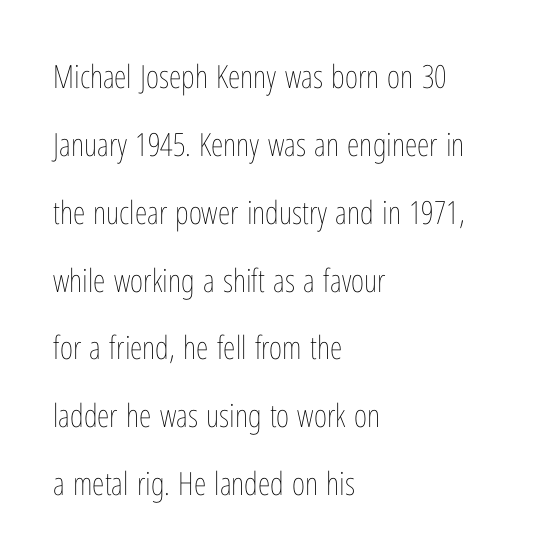
Q: Is the text bold? A: No.
Q: Is the text italic (slanted)? A: No, it is upright.
Q: Is the text underlined? A: No.
Q: How is the paragraph aligned? A: Left-aligned.
Q: Is the spacing between letters normal or unusually wide? A: Normal.
Q: Is the spacing between lines tight, normal or loose? A: Loose.
Q: Width (condensed, normal, or wide)? A: Condensed.
Q: Stroke contrast? A: Low.
Q: x-height? A: Medium.
Q: Monospaced? A: No.
